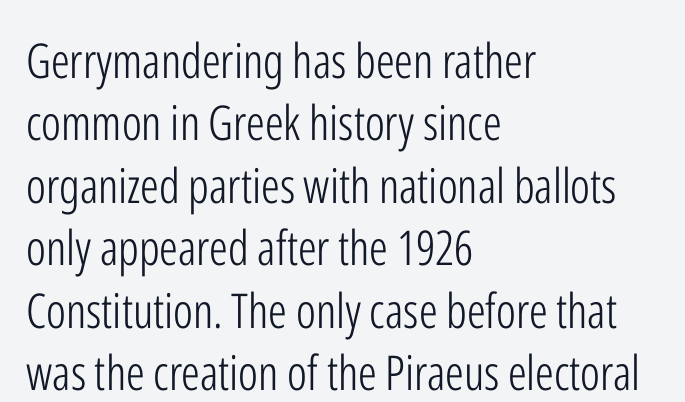
Q: Is the text bold? A: No.
Q: Is the text italic (slanted)? A: No, it is upright.
Q: Is the typeface a serif or a sans-serif typeface? A: Sans-serif.
Q: Is the text underlined? A: No.
Q: How is the paragraph aligned? A: Left-aligned.
Q: Is the spacing between letters normal or unusually wide? A: Normal.
Q: Is the spacing between lines tight, normal or loose? A: Normal.
Q: Width (condensed, normal, or wide)? A: Condensed.
Q: Stroke contrast? A: Low.
Q: x-height? A: Medium.
Q: Monospaced? A: No.
